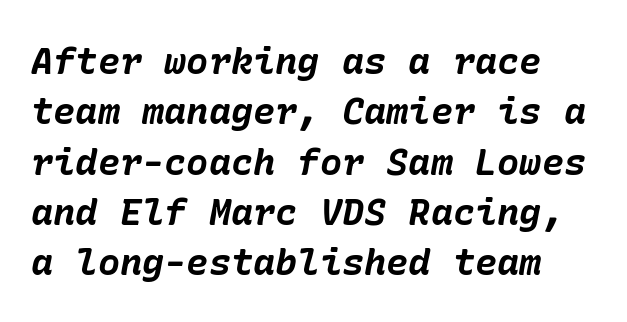
The image shows 37 px bold type, italic (leaning right); set normal line spacing (1.36x), normal letter spacing, not underlined; low stroke contrast and a medium x-height.
